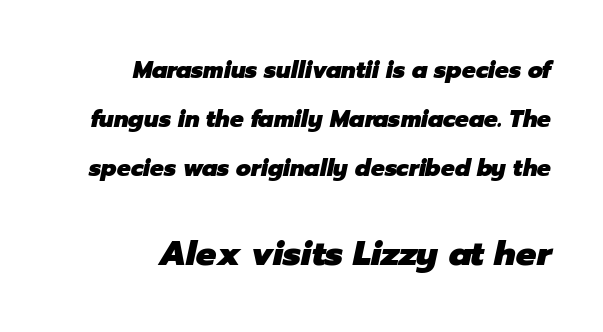
Q: Is the text bold? A: Yes.
Q: Is the text italic (slanted)? A: Yes, it leans right by about 12 degrees.
Q: Is the text underlined? A: No.
Q: How is the paragraph aligned? A: Right-aligned.
Q: Is the spacing between letters normal or unusually wide? A: Normal.
Q: Is the spacing between lines tight, normal or loose? A: Loose.
Q: Which block of text is set in a larger size, the first (top) or the second (bottom)? A: The second (bottom) one.
Q: Width (condensed, normal, or wide)? A: Normal.
Q: Stroke contrast? A: Low.
Q: x-height? A: Medium.
Q: Monospaced? A: No.
